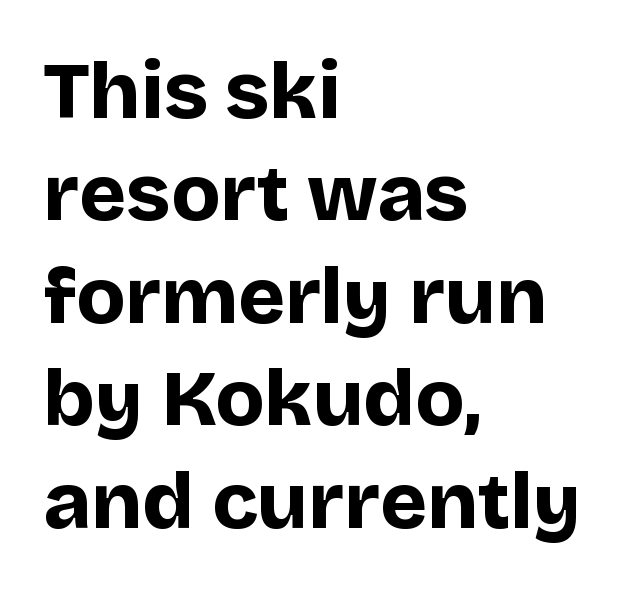
Q: Is the text bold? A: Yes.
Q: Is the text italic (slanted)? A: No, it is upright.
Q: Is the typeface a serif or a sans-serif typeface? A: Sans-serif.
Q: Is the text underlined? A: No.
Q: How is the paragraph aligned? A: Left-aligned.
Q: Is the spacing between letters normal or unusually wide? A: Normal.
Q: Is the spacing between lines tight, normal or loose? A: Normal.
Q: Width (condensed, normal, or wide)? A: Normal.
Q: Stroke contrast? A: Low.
Q: x-height? A: Large.
Q: Monospaced? A: No.
